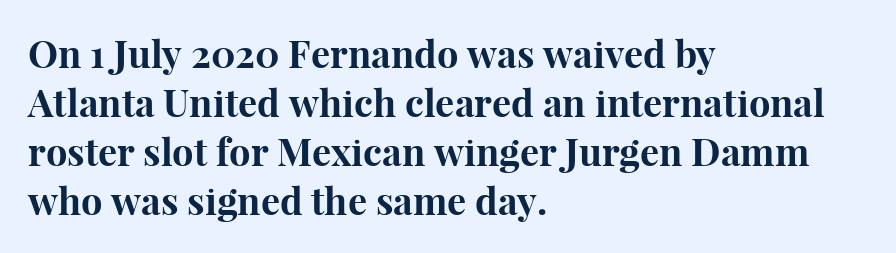
Q: Is the text bold? A: Yes.
Q: Is the text italic (slanted)? A: No, it is upright.
Q: Is the typeface a serif or a sans-serif typeface? A: Serif.
Q: Is the text underlined? A: No.
Q: How is the paragraph aligned? A: Left-aligned.
Q: Is the spacing between letters normal or unusually wide? A: Normal.
Q: Is the spacing between lines tight, normal or loose? A: Normal.
Q: Width (condensed, normal, or wide)? A: Normal.
Q: Stroke contrast? A: High.
Q: x-height? A: Medium.
Q: Monospaced? A: No.
